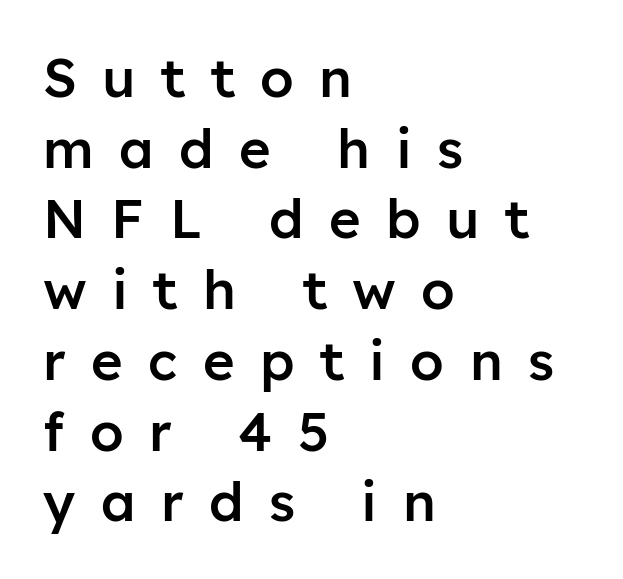
The lettering stays uniformly vertical, giving the passage a roman look. Spacing between characters has been opened up far beyond the box default. Is the block centered? No — it sits flush against the left margin. The words here are not underlined. These lines carry some extra weight — a demibold, not a full bold. Varying glyph widths throughout — classic text-font behaviour.
